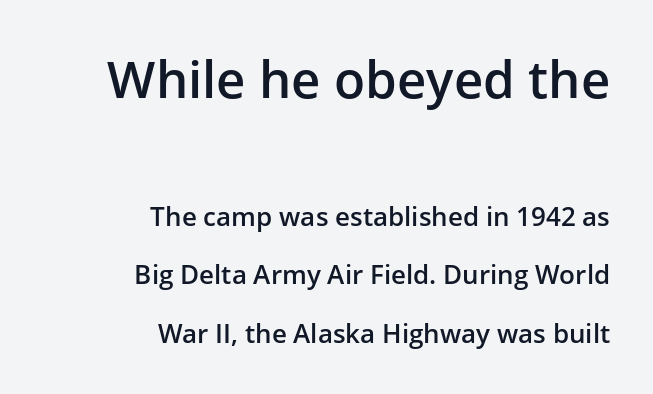
The image shows 51 px semibold sans-serif type, upright; set right-aligned, loose line spacing (2.24x), normal letter spacing, not underlined; the first (top) block is 1.96x larger; low stroke contrast and a medium x-height.
